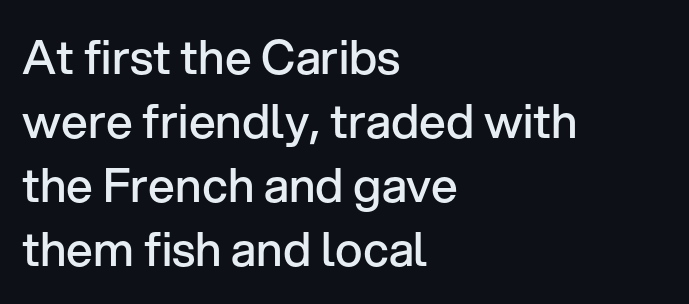
The face used here is proportionally spaced, like ordinary book or web type. The paragraph shown leans on its left margin. Notice how the stems are strictly vertical — no italics here. Has an underline been added? It has not. Stroke thickness is moderately raised; the sample reads as semibold.
